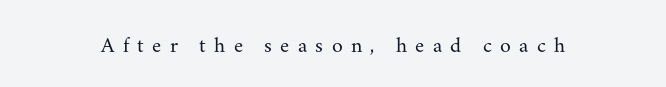
The image shows 22 px text type, upright; set unusually wide letter spacing (+0.38 em), not underlined.
